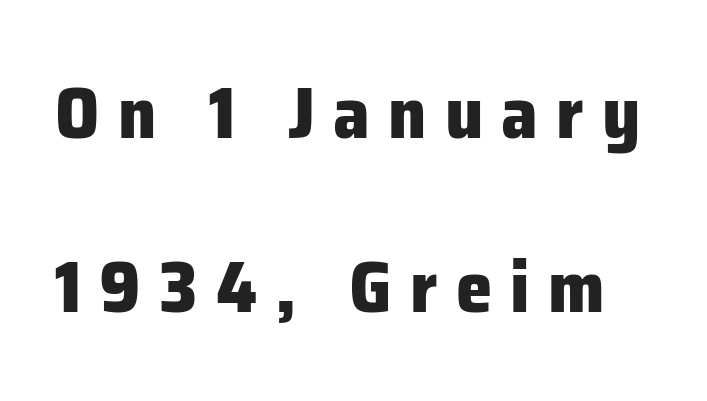
{"serif": "no", "italic": "no", "bold": "yes", "weight": "heavy", "width": "normal", "stroke_contrast": "low", "x_height": "medium", "monospaced": "no", "underline": "no", "line_spacing": "loose", "line_spacing_ratio": 2.39, "letter_spacing": "wide", "letter_spacing_em": 0.25, "glyph_px": 73}
